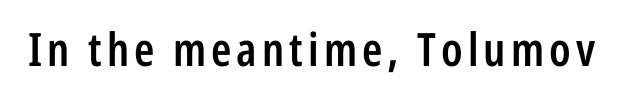
Q: Is the text bold? A: Semi-bold.
Q: Is the text italic (slanted)? A: No, it is upright.
Q: Is the typeface a serif or a sans-serif typeface? A: Sans-serif.
Q: Is the text underlined? A: No.
Q: Width (condensed, normal, or wide)? A: Condensed.
Q: Stroke contrast? A: Low.
Q: x-height? A: Medium.
Q: Monospaced? A: No.
